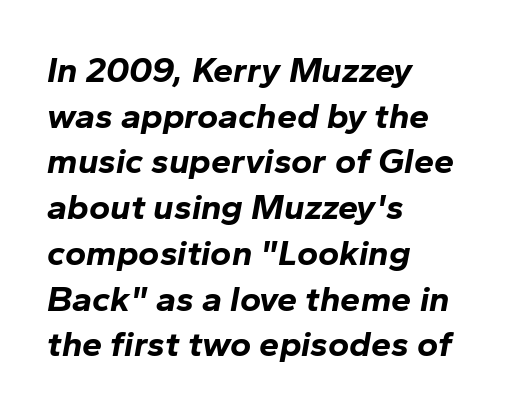
This rendering features lettering with no underline. Thick stems and heavy bowls — unmistakably bold. You could not count columns in this text — the font is proportionally spaced. The typography opts for an oblique posture over an upright one. Nothing unusual about the tracking: characters are spaced as the font intends.
